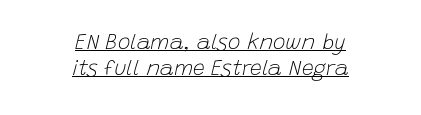
Emphasis-style slanted type is in use. A typesetter would call this zero additional tracking. Short and long lines alike share a common midpoint. Students, observe the line beneath the letters — that is underlining. The typeface has the unassuming heft of standard copy or less.
